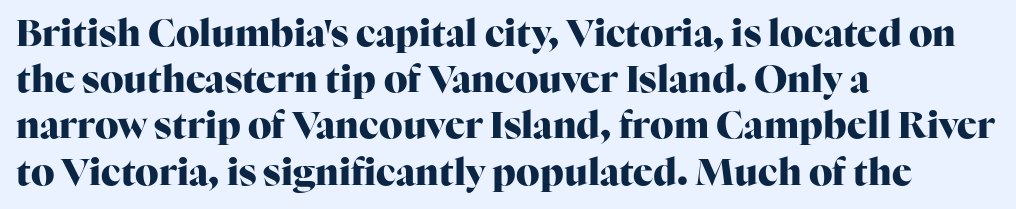
{"serif": "yes", "italic": "no", "bold": "yes", "weight": "heavy", "width": "normal", "stroke_contrast": "high", "x_height": "medium", "monospaced": "no", "underline": "no", "align": "left", "line_spacing": "normal", "line_spacing_ratio": 1.25, "letter_spacing": "normal", "letter_spacing_em": 0.0, "glyph_px": 37}
